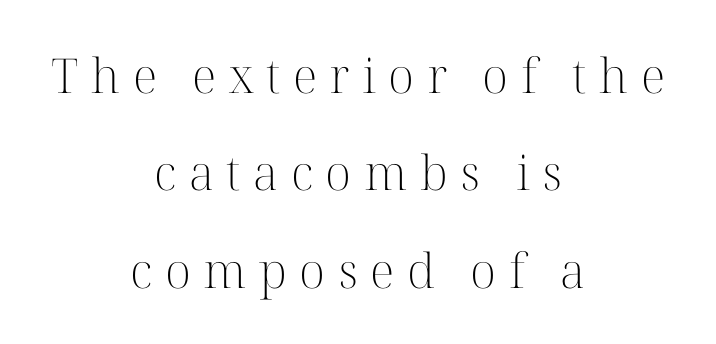
{"serif": "yes", "italic": "no", "bold": "no", "weight": "light", "width": "normal", "stroke_contrast": "high", "x_height": "medium", "monospaced": "no", "underline": "no", "align": "center", "line_spacing": "loose", "line_spacing_ratio": 2.03, "letter_spacing": "wide", "letter_spacing_em": 0.26, "glyph_px": 48}
